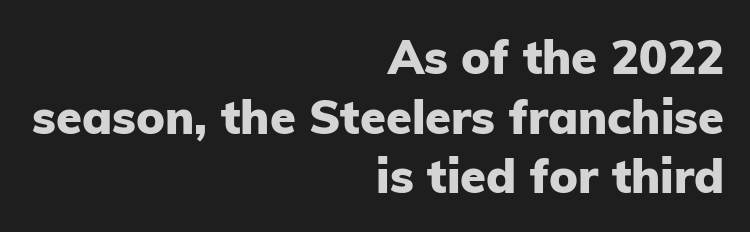
The image shows 47 px heavy sans-serif type, upright; set right-aligned, normal line spacing (1.27x), normal letter spacing, not underlined; low stroke contrast and a medium x-height.
